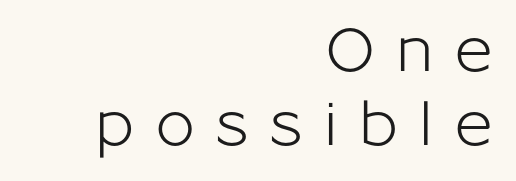
{"serif": "no", "italic": "no", "width": "normal", "stroke_contrast": "low", "x_height": "medium", "monospaced": "no", "underline": "no", "align": "right", "line_spacing_ratio": 1.24, "letter_spacing": "wide", "letter_spacing_em": 0.33, "glyph_px": 60}
